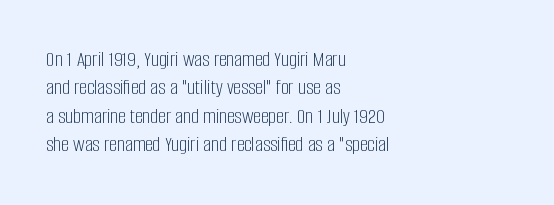
Rule under the text: the space is simply empty. Honestly, the letter spacing is just normal — you wouldn't notice it. The font's upright variant was chosen for this text. The strokes are not fattened; the text isn't bold. Layout note: lines flush left. The designer left line spacing at the default.
